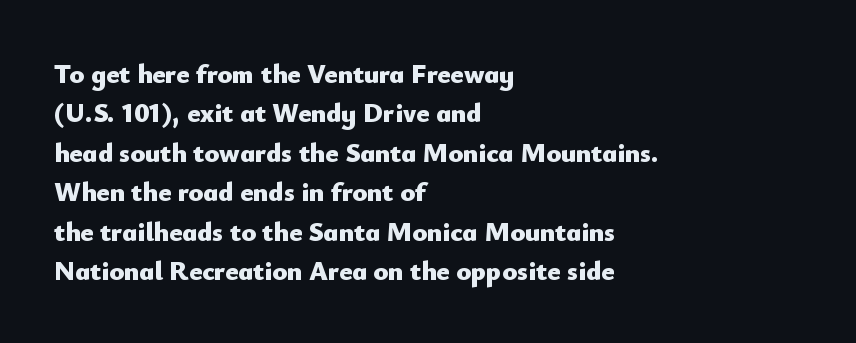
Q: Is the text bold? A: Yes.
Q: Is the text italic (slanted)? A: No, it is upright.
Q: Is the text underlined? A: No.
Q: How is the paragraph aligned? A: Left-aligned.
Q: Is the spacing between letters normal or unusually wide? A: Normal.
Q: Is the spacing between lines tight, normal or loose? A: Normal.
